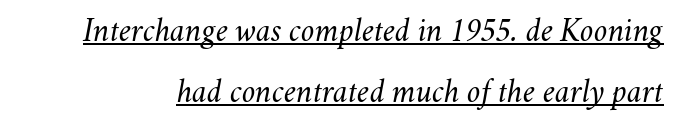
{"italic": "yes", "lean": "right", "slant_degrees": 11, "bold": "no", "weight": "regular", "width": "normal", "stroke_contrast": "medium", "x_height": "small", "monospaced": "no", "underline": "yes", "line_spacing_ratio": 1.85, "letter_spacing": "normal", "letter_spacing_em": 0.0, "glyph_px": 33}
